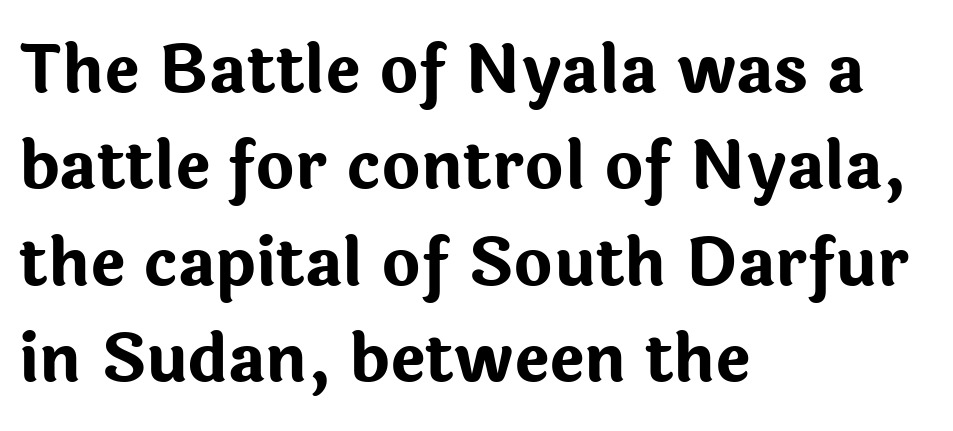
Q: Is the text bold? A: Yes.
Q: Is the text italic (slanted)? A: No, it is upright.
Q: Is the typeface a serif or a sans-serif typeface? A: Sans-serif.
Q: Is the text underlined? A: No.
Q: How is the paragraph aligned? A: Left-aligned.
Q: Is the spacing between letters normal or unusually wide? A: Normal.
Q: Is the spacing between lines tight, normal or loose? A: Normal.
Q: Width (condensed, normal, or wide)? A: Normal.
Q: Stroke contrast? A: Low.
Q: x-height? A: Medium.
Q: Monospaced? A: No.
